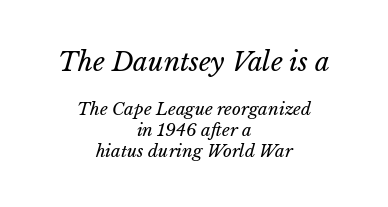
{"bold": "no", "underline": "no", "align": "center", "line_spacing_ratio": 1.23, "letter_spacing": "normal", "letter_spacing_em": 0.0, "larger_block": "first", "size_ratio": 1.53, "glyph_px": 26}
